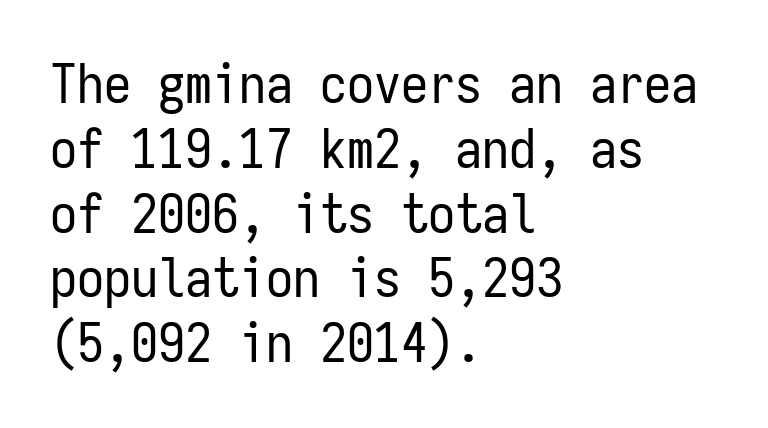
The image shows 54 px regular-weight, condensed sans-serif type, upright, monospaced; set left-aligned, line spacing 1.2x, normal letter spacing, not underlined; low stroke contrast and a medium x-height.
